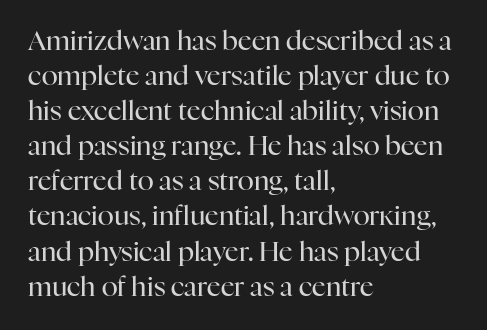
The image shows 27 px text type, upright; set left-aligned, normal line spacing (1.3x), normal letter spacing, not underlined.
